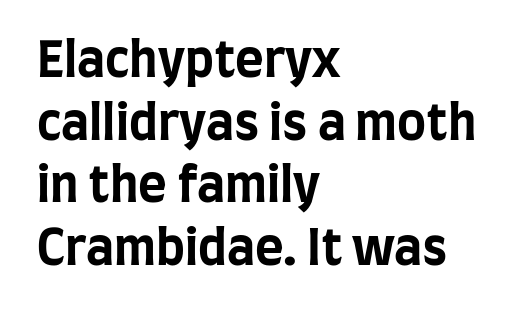
Q: Is the text bold? A: Yes.
Q: Is the text italic (slanted)? A: No, it is upright.
Q: Is the typeface a serif or a sans-serif typeface? A: Sans-serif.
Q: Is the text underlined? A: No.
Q: How is the paragraph aligned? A: Left-aligned.
Q: Is the spacing between letters normal or unusually wide? A: Normal.
Q: Is the spacing between lines tight, normal or loose? A: Normal.
Q: Width (condensed, normal, or wide)? A: Condensed.
Q: Stroke contrast? A: Low.
Q: x-height? A: Large.
Q: Monospaced? A: No.
